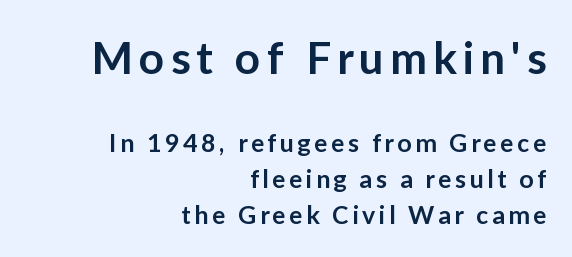
{"serif": "no", "italic": "no", "bold": "semi", "weight": "semibold", "width": "normal", "stroke_contrast": "low", "x_height": "medium", "monospaced": "no", "underline": "no", "align": "right", "line_spacing": "normal", "line_spacing_ratio": 1.44, "larger_block": "first", "size_ratio": 1.76, "glyph_px": 44}
